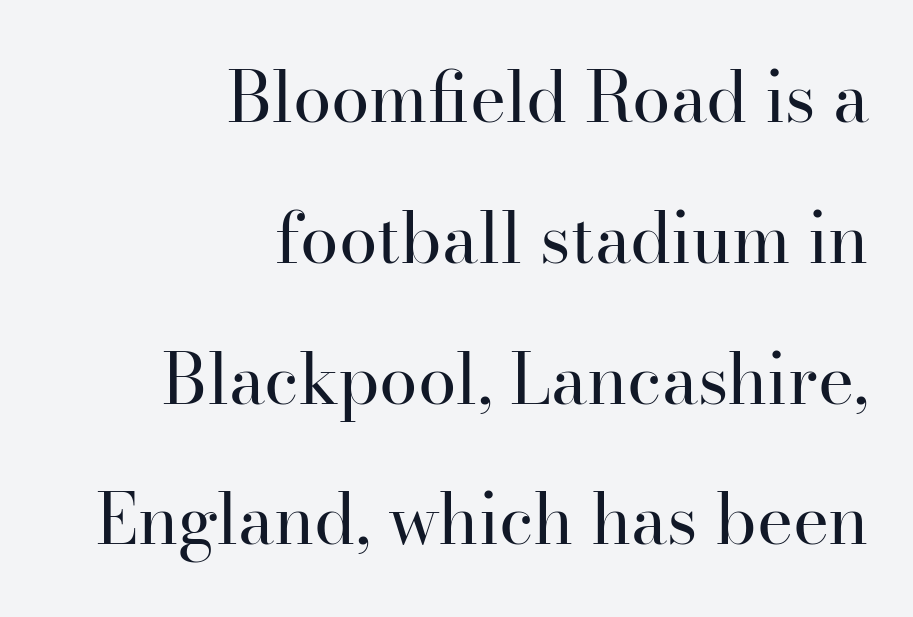
Beneath every word, the page is bare. Heft: none added — not bold. Nope, not italic — everything's standing straight. Note the varied advance widths — an 'i' is clearly narrower than an 'm'.
